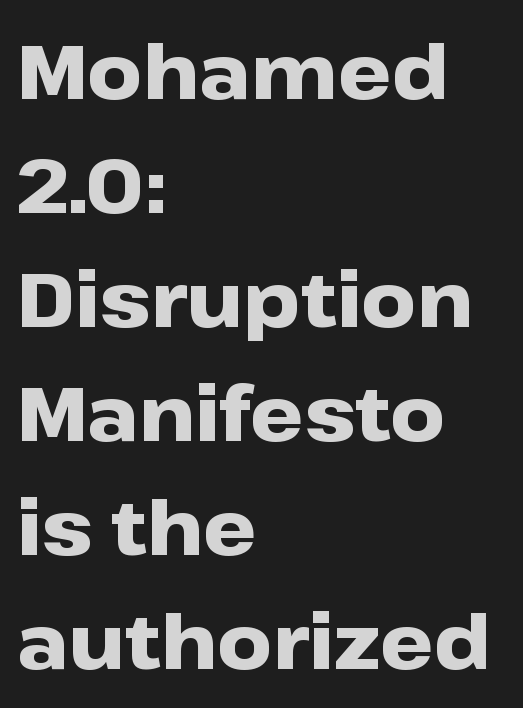
Q: Is the text bold? A: Yes.
Q: Is the text italic (slanted)? A: No, it is upright.
Q: Is the typeface a serif or a sans-serif typeface? A: Sans-serif.
Q: Is the text underlined? A: No.
Q: How is the paragraph aligned? A: Left-aligned.
Q: Is the spacing between letters normal or unusually wide? A: Normal.
Q: Is the spacing between lines tight, normal or loose? A: Normal.
Q: Width (condensed, normal, or wide)? A: Wide.
Q: Stroke contrast? A: Low.
Q: x-height? A: Medium.
Q: Monospaced? A: No.
